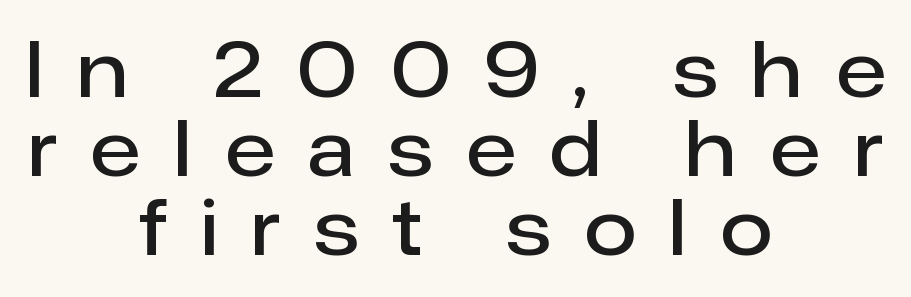
{"serif": "no", "italic": "no", "bold": "semi", "weight": "semibold", "width": "normal", "stroke_contrast": "low", "x_height": "medium", "monospaced": "no", "underline": "no", "align": "center", "line_spacing": "tight", "line_spacing_ratio": 1.04, "letter_spacing": "wide", "letter_spacing_em": 0.44, "glyph_px": 76}
